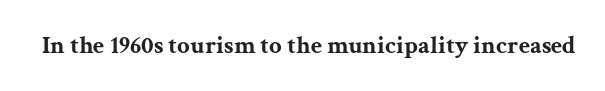
Q: Is the text bold? A: Yes.
Q: Is the text italic (slanted)? A: No, it is upright.
Q: Is the text underlined? A: No.
Q: Is the spacing between letters normal or unusually wide? A: Normal.
